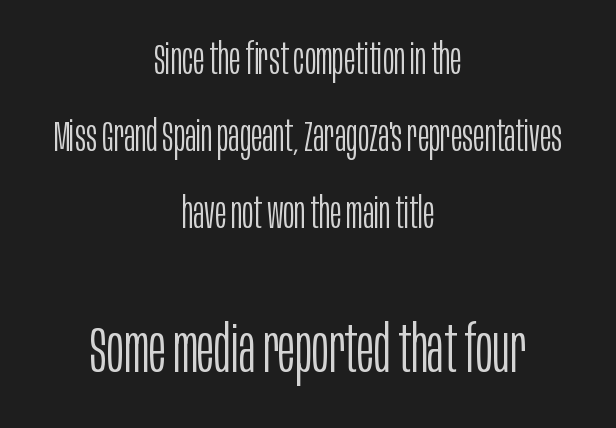
Q: Is the text bold? A: No.
Q: Is the text italic (slanted)? A: No, it is upright.
Q: Is the typeface a serif or a sans-serif typeface? A: Sans-serif.
Q: Is the text underlined? A: No.
Q: How is the paragraph aligned? A: Centered.
Q: Is the spacing between letters normal or unusually wide? A: Normal.
Q: Which block of text is set in a larger size, the first (top) or the second (bottom)? A: The second (bottom) one.
Q: Width (condensed, normal, or wide)? A: Condensed.
Q: Stroke contrast? A: Low.
Q: x-height? A: Large.
Q: Monospaced? A: No.
